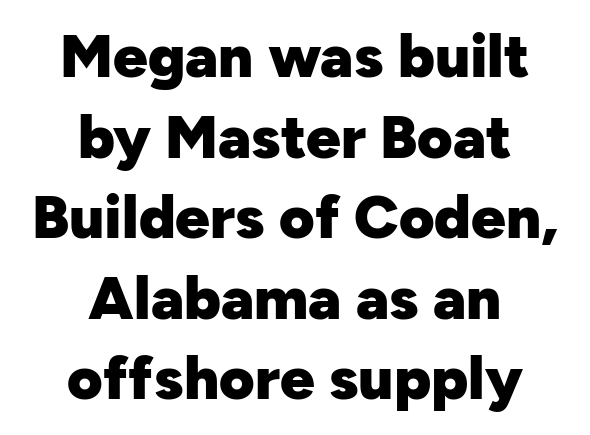
The line-height multiplier appears to be the usual default. Descenders are the only things crossing below the line. The horizontal fit of the characters is conventional and even. Is this a sans? Yes — the strokes have no serifs. Centered paragraph, ragged on both sides.
